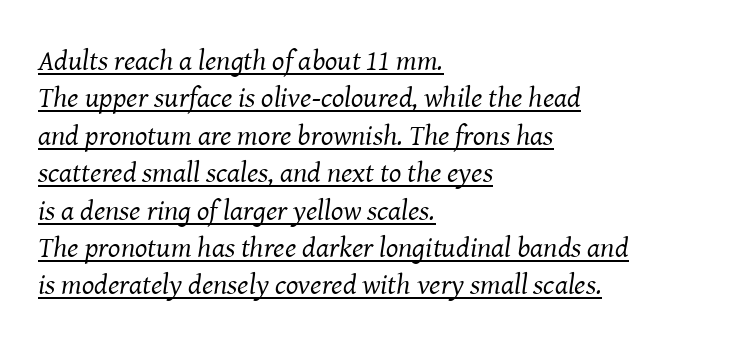
Q: Is the text bold? A: No.
Q: Is the text italic (slanted)? A: Yes, it leans right by about 8 degrees.
Q: Is the typeface a serif or a sans-serif typeface? A: Serif.
Q: Is the text underlined? A: Yes.
Q: How is the paragraph aligned? A: Left-aligned.
Q: Is the spacing between letters normal or unusually wide? A: Normal.
Q: Is the spacing between lines tight, normal or loose? A: Normal.
Q: Width (condensed, normal, or wide)? A: Normal.
Q: Stroke contrast? A: Medium.
Q: x-height? A: Medium.
Q: Monospaced? A: No.
